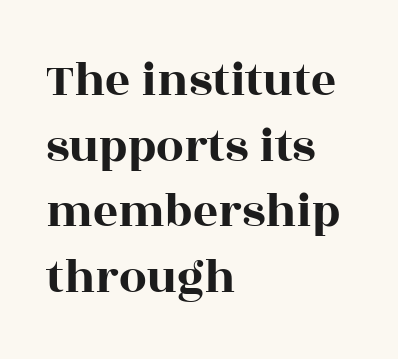
The image shows 49 px wide serif type, upright; set left-aligned, normal line spacing (1.34x), normal letter spacing, not underlined; a large x-height.
